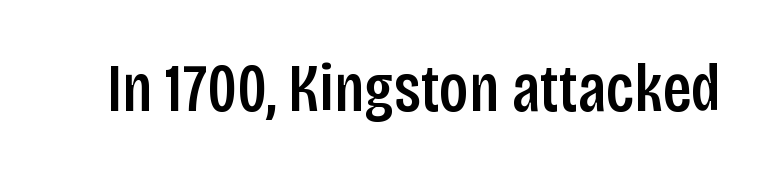
The image shows 68 px condensed sans-serif type, upright; set normal letter spacing, not underlined; low stroke contrast and a large x-height.
